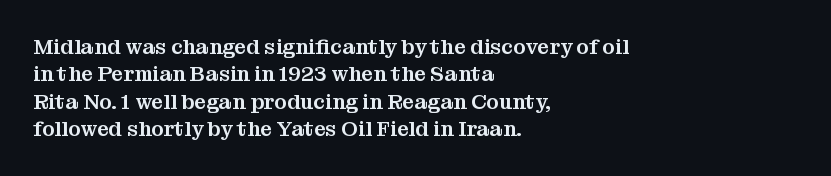
Q: Is the text italic (slanted)? A: No, it is upright.
Q: Is the text underlined? A: No.
Q: How is the paragraph aligned? A: Left-aligned.
Q: Is the spacing between letters normal or unusually wide? A: Normal.
Q: Is the spacing between lines tight, normal or loose? A: Normal.
